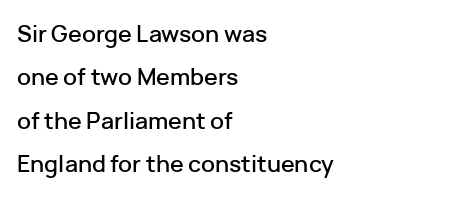
Lines of text with bare space underneath. The letters stand upright; this is a roman face. Layout note: lines flush left. There is no visible air inserted between adjacent glyphs.
